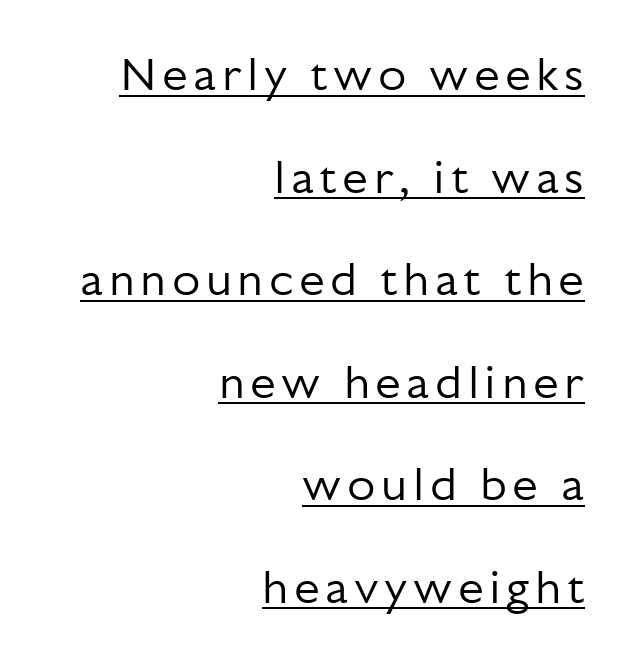
{"serif": "no", "italic": "no", "bold": "no", "weight": "regular", "width": "normal", "stroke_contrast": "low", "x_height": "medium", "monospaced": "no", "underline": "yes", "align": "right", "line_spacing": "loose", "line_spacing_ratio": 2.23, "glyph_px": 46}
